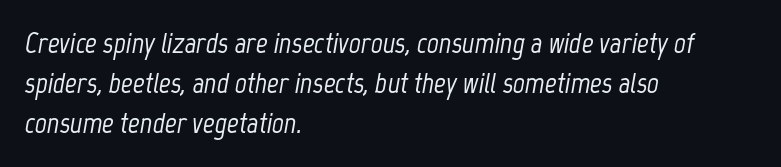
The image shows 29 px condensed type, italic (leaning right); set left-aligned, normal line spacing (1.38x), normal letter spacing, not underlined; low stroke contrast and a medium x-height.
